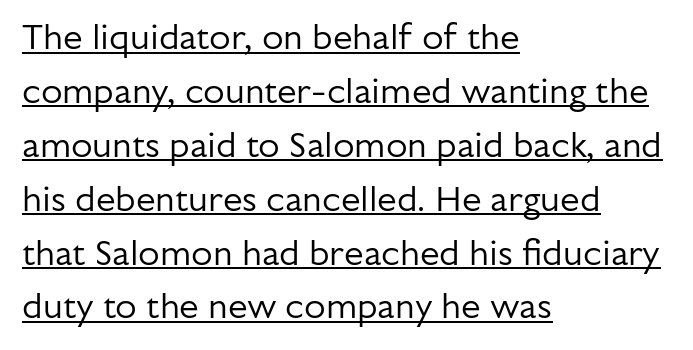
The image shows 35 px regular-weight sans-serif type, upright; set left-aligned, normal line spacing (1.54x), normal letter spacing, underlined; low stroke contrast and a medium x-height.
